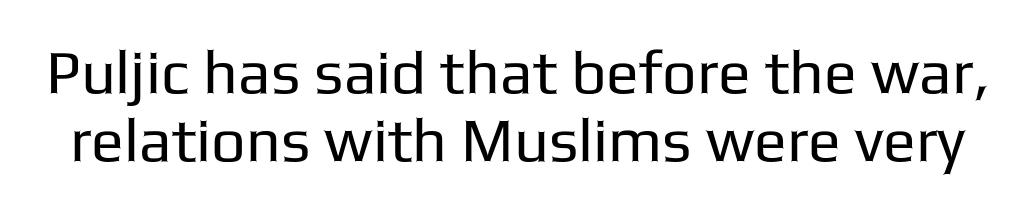
{"serif": "no", "italic": "no", "bold": "no", "weight": "regular", "width": "normal", "stroke_contrast": "low", "x_height": "medium", "monospaced": "no", "underline": "no", "line_spacing": "tight", "line_spacing_ratio": 1.12, "letter_spacing": "normal", "letter_spacing_em": 0.0, "glyph_px": 61}
